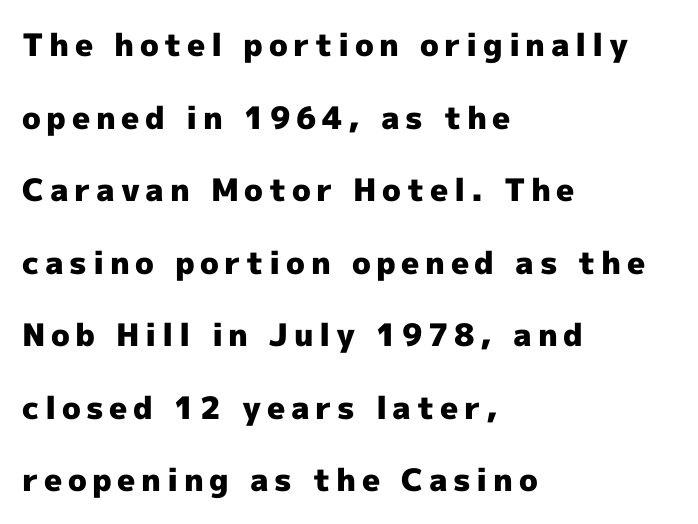
{"serif": "no", "italic": "no", "bold": "yes", "weight": "heavy", "width": "normal", "x_height": "medium", "monospaced": "no", "underline": "no", "align": "left", "line_spacing": "loose", "line_spacing_ratio": 2.34, "glyph_px": 31}
